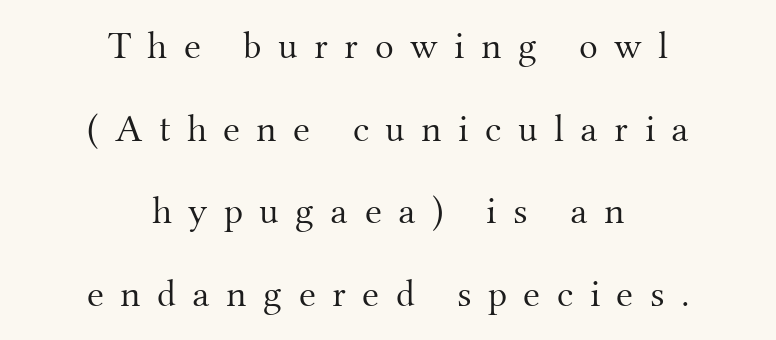
The line-height multiplier appears high, well above default. Counters stay open thanks to moderate or lighter strokes. The passage is arranged like a title page — every line centered. Does the type have serifs? Yes, each stem ends in a small foot.
